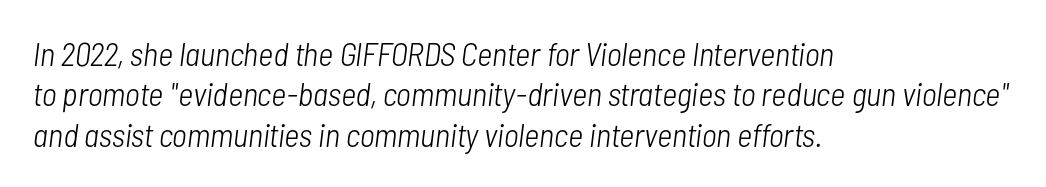
Q: Is the text bold? A: No.
Q: Is the text italic (slanted)? A: Yes, it leans right by about 7 degrees.
Q: Is the text underlined? A: No.
Q: How is the paragraph aligned? A: Left-aligned.
Q: Is the spacing between letters normal or unusually wide? A: Normal.
Q: Width (condensed, normal, or wide)? A: Condensed.
Q: Stroke contrast? A: Low.
Q: x-height? A: Medium.
Q: Monospaced? A: No.
